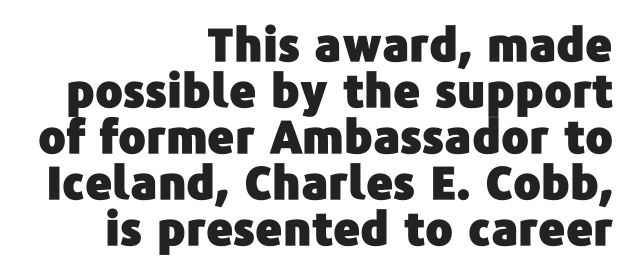
Q: Is the text italic (slanted)? A: No, it is upright.
Q: Is the typeface a serif or a sans-serif typeface? A: Sans-serif.
Q: Is the text underlined? A: No.
Q: How is the paragraph aligned? A: Right-aligned.
Q: Is the spacing between letters normal or unusually wide? A: Normal.
Q: Is the spacing between lines tight, normal or loose? A: Tight.
Q: Width (condensed, normal, or wide)? A: Normal.
Q: Stroke contrast? A: Low.
Q: x-height? A: Medium.
Q: Monospaced? A: No.
